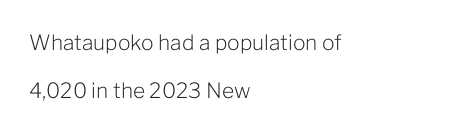
{"italic": "no", "bold": "no", "underline": "no", "align": "left", "line_spacing": "loose", "line_spacing_ratio": 2.27, "letter_spacing": "normal", "letter_spacing_em": 0.0, "glyph_px": 21}
